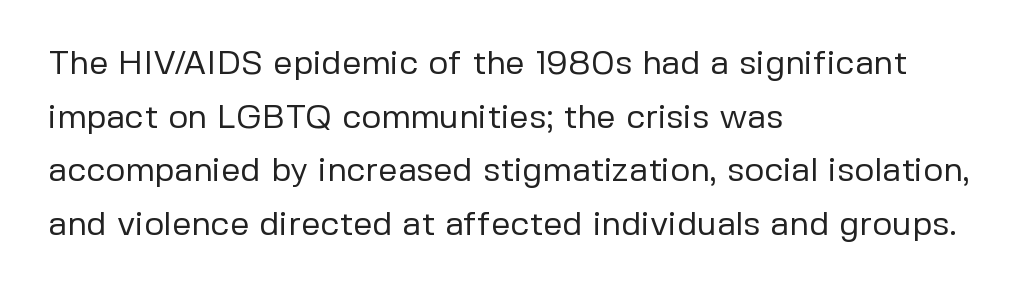
Evenly set lines give the paragraph a standard silhouette. Students, note that the glyphs here touch the page at normal intervals. Type without underlining. The strokes are not fattened; the text isn't bold. Proportional: the letters do not fall into vertical columns. This is roman type, the default non-slanted kind.
